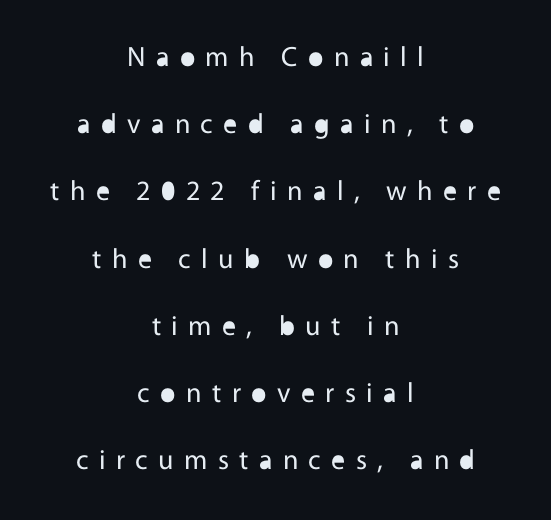
Q: Is the text bold? A: No.
Q: Is the text italic (slanted)? A: No, it is upright.
Q: Is the typeface a serif or a sans-serif typeface? A: Sans-serif.
Q: Is the text underlined? A: No.
Q: How is the paragraph aligned? A: Centered.
Q: Is the spacing between letters normal or unusually wide? A: Unusually wide.
Q: Is the spacing between lines tight, normal or loose? A: Loose.
Q: Width (condensed, normal, or wide)? A: Normal.
Q: x-height? A: Medium.
Q: Monospaced? A: No.
